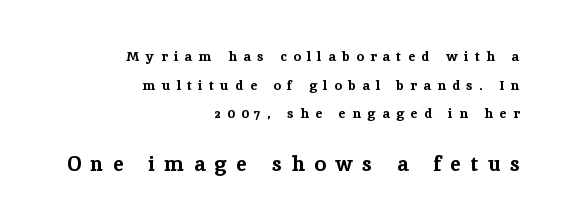
Q: Is the text bold? A: Yes.
Q: Is the text italic (slanted)? A: No, it is upright.
Q: Is the text underlined? A: No.
Q: How is the paragraph aligned? A: Right-aligned.
Q: Is the spacing between letters normal or unusually wide? A: Unusually wide.
Q: Is the spacing between lines tight, normal or loose? A: Loose.
Q: Which block of text is set in a larger size, the first (top) or the second (bottom)? A: The second (bottom) one.
